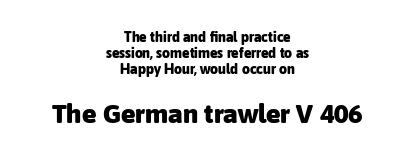
Unlike italic type, these characters show no tilt at all. Descenders hang freely into open space. The text block is weighted toward neither margin, spreading evenly from the middle. The sample has been set heavy, in full bold.
